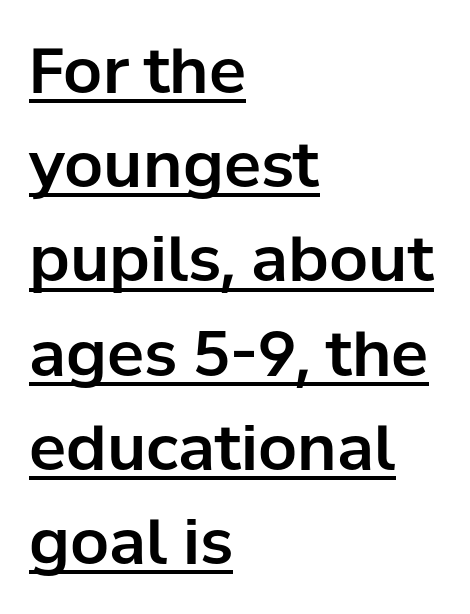
Regarding serifs, this sample does without them. These characters rest on top of a visible drawn line. The face used here is proportionally spaced, like ordinary book or web type. The lines in this sample share a left origin and differ only in where they stop. A typesetter would call this zero additional tracking.
